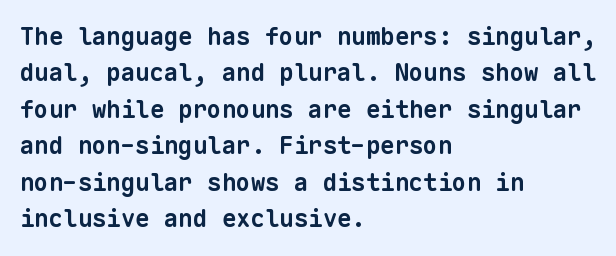
The image shows 24 px bold type; set left-aligned, normal line spacing (1.52x), normal letter spacing, not underlined.
